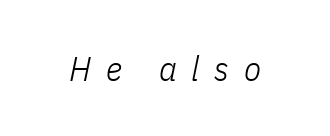
The face used here has a pronounced slope to its letters. The rendering uses natural spacing where letterforms have individual widths. Nobody drew a line under any word here. Is this a heavy cut? Hardly; it is regular or lighter. Caption: expanded tracking, letters set apart.
